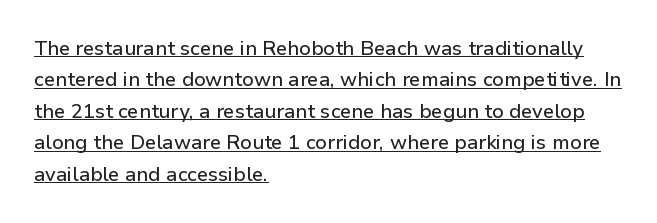
Interline gaps are of average width in this sample. The rag falls on the right side of this text block. Is the letter spacing exaggerated? No — it looks like the ordinary default. Every stem runs plumb, perpendicular to the baseline. This is underlined copy, the kind a proofreader might mark for attention.
